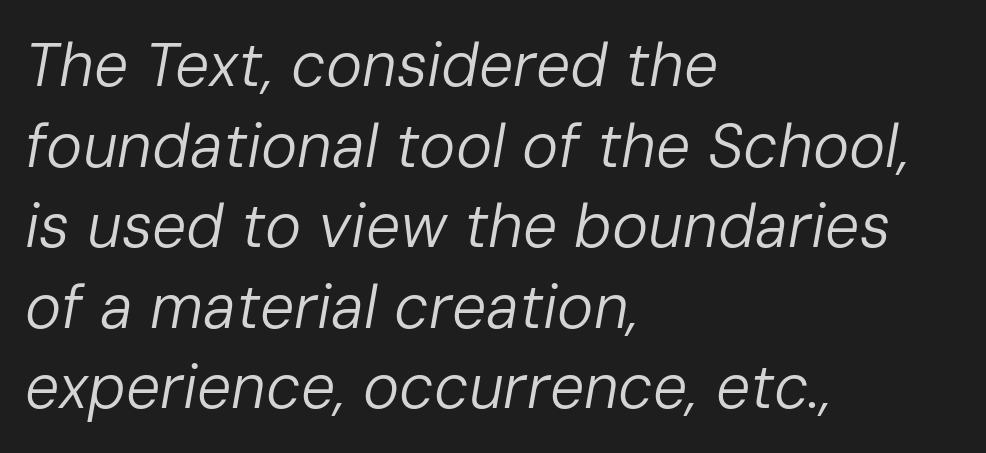
Q: Is the text bold? A: No.
Q: Is the text italic (slanted)? A: Yes, it leans right by about 10 degrees.
Q: Is the text underlined? A: No.
Q: How is the paragraph aligned? A: Left-aligned.
Q: Is the spacing between letters normal or unusually wide? A: Normal.
Q: Is the spacing between lines tight, normal or loose? A: Normal.
Q: Width (condensed, normal, or wide)? A: Normal.
Q: Stroke contrast? A: Low.
Q: x-height? A: Medium.
Q: Monospaced? A: No.
